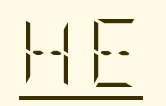
Q: Is the text bold? A: No.
Q: Is the text italic (slanted)? A: No, it is upright.
Q: Is the text underlined? A: Yes.
Q: Width (condensed, normal, or wide)? A: Condensed.
Q: Stroke contrast? A: Low.
Q: x-height? A: Large.
